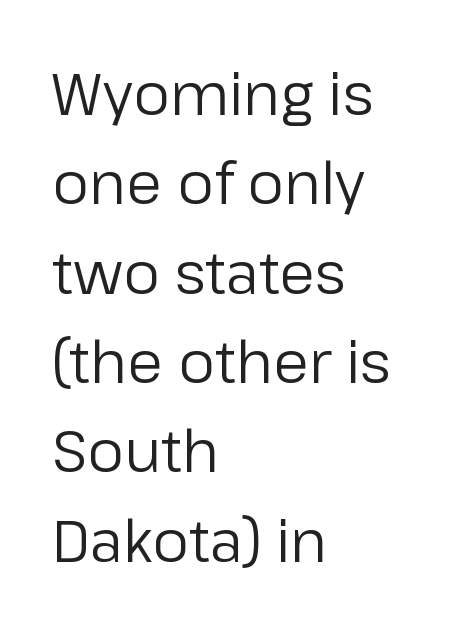
{"serif": "no", "italic": "no", "bold": "no", "weight": "regular", "width": "normal", "stroke_contrast": "low", "x_height": "medium", "monospaced": "no", "underline": "no", "align": "left", "line_spacing": "normal", "line_spacing_ratio": 1.54, "letter_spacing": "normal", "letter_spacing_em": 0.0, "glyph_px": 58}
